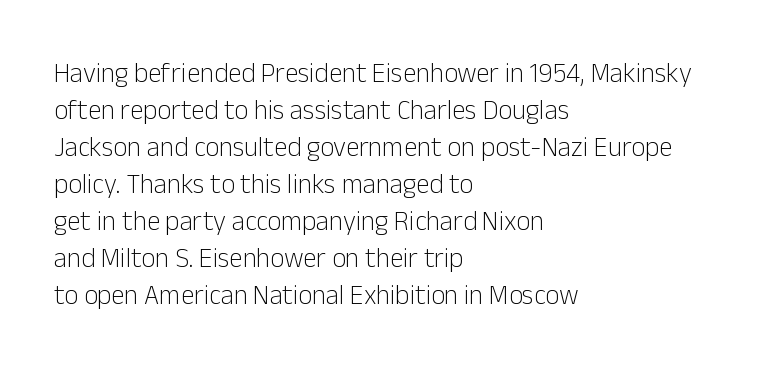
{"italic": "no", "bold": "no", "underline": "no", "align": "left", "line_spacing": "normal", "line_spacing_ratio": 1.37, "letter_spacing": "normal", "letter_spacing_em": 0.0, "glyph_px": 27}
